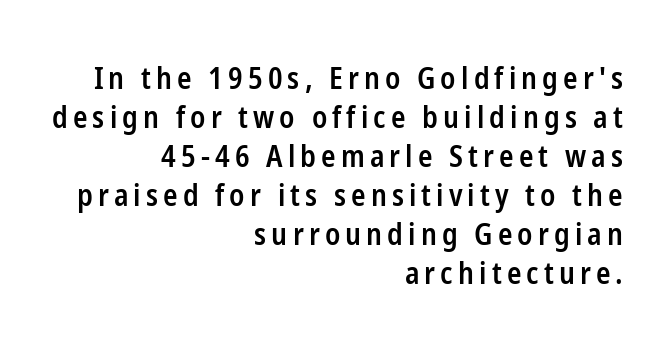
Q: Is the text bold? A: Semi-bold.
Q: Is the text italic (slanted)? A: No, it is upright.
Q: Is the typeface a serif or a sans-serif typeface? A: Sans-serif.
Q: Is the text underlined? A: No.
Q: How is the paragraph aligned? A: Right-aligned.
Q: Is the spacing between lines tight, normal or loose? A: Normal.
Q: Width (condensed, normal, or wide)? A: Condensed.
Q: Stroke contrast? A: Low.
Q: x-height? A: Medium.
Q: Monospaced? A: No.
